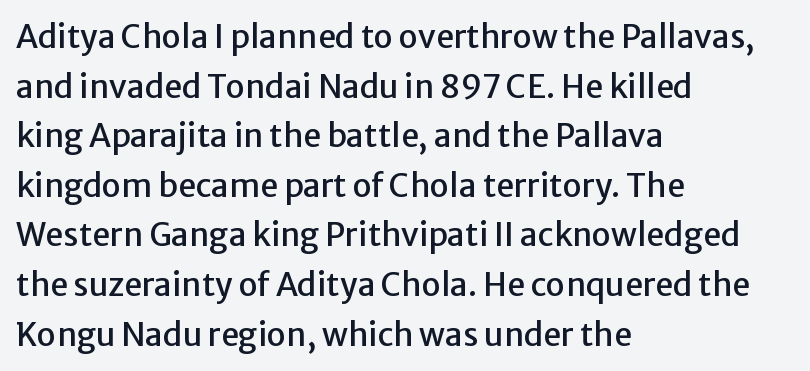
Normally led — the rows are evenly, conventionally spaced. The letters advance in unequal steps, a hallmark of proportional type. Honestly, the letter spacing is just normal — you wouldn't notice it. Short and long lines alike share a common starting point at left.
